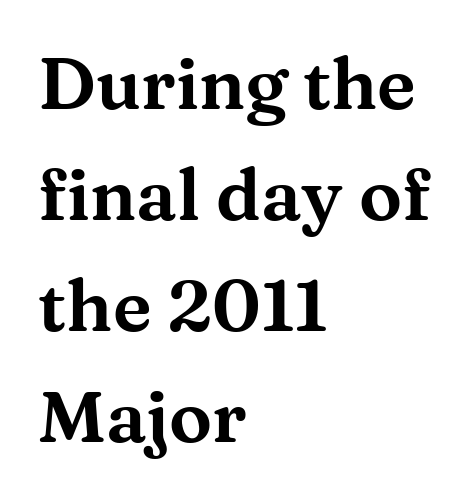
{"serif": "yes", "italic": "no", "width": "wide", "stroke_contrast": "medium", "x_height": "medium", "monospaced": "no", "underline": "no", "align": "left", "line_spacing": "normal", "line_spacing_ratio": 1.54, "letter_spacing": "normal", "letter_spacing_em": 0.0, "glyph_px": 72}
